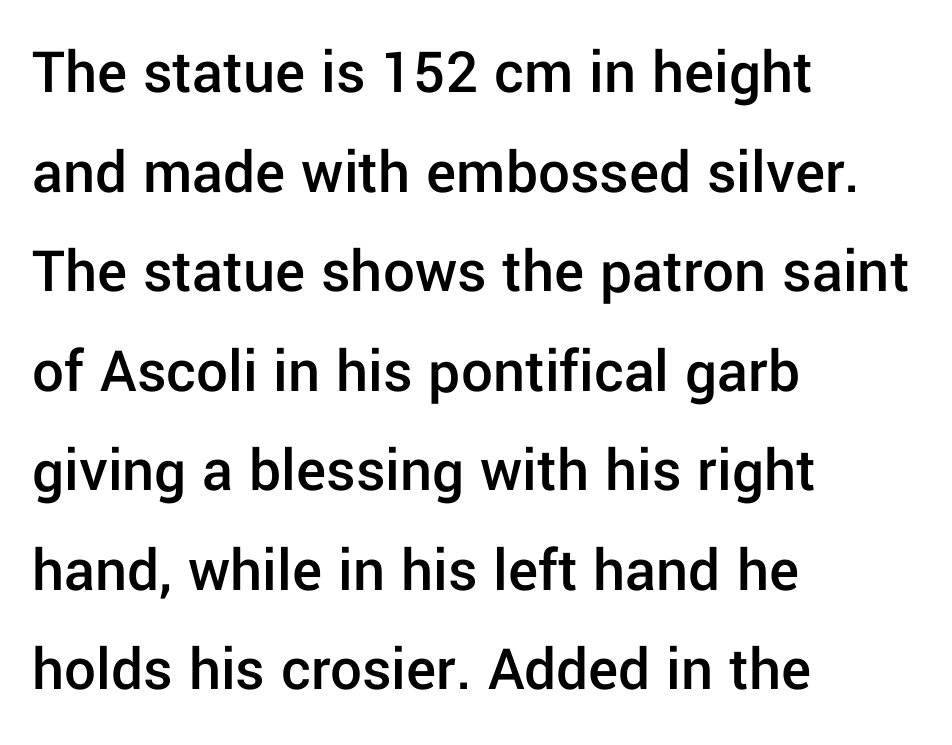
The image shows 63 px semibold sans-serif type, upright; set left-aligned, normal line spacing (1.58x), normal letter spacing, not underlined; low stroke contrast and a medium x-height.
